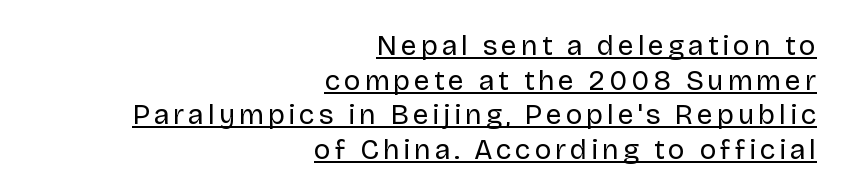
The letters stand straight up with perfectly vertical stems. Somebody hit Ctrl+U on this one — the words are underlined. A typesetter would call this proportional, since set widths differ per character. Stroke thickness stays within the range of a standard reading face or lighter. These lines are set flush right with a ragged left edge. I'd call this a sans setting — the letters go barefoot.
